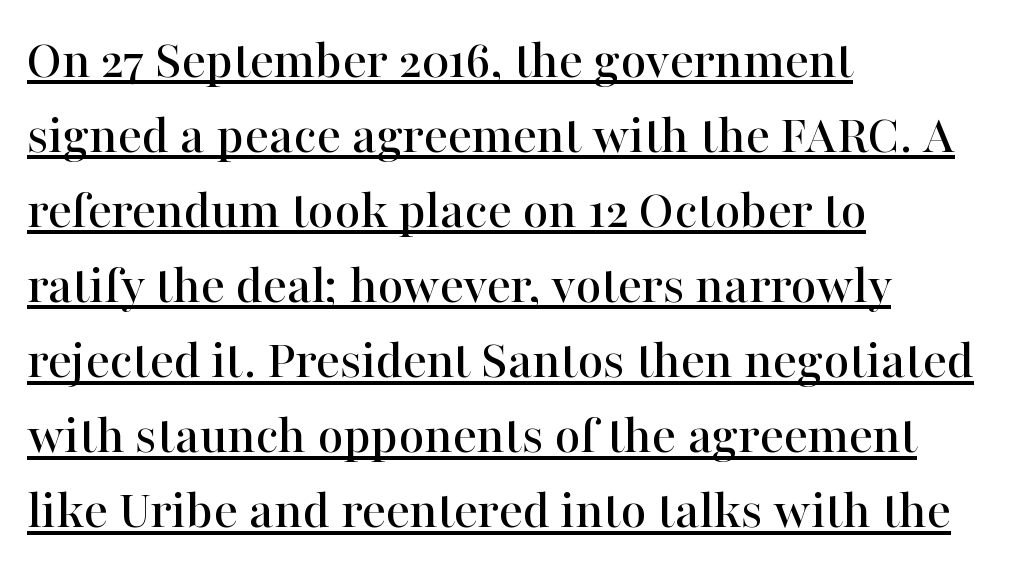
Each line of the rendering has a horizontal stroke beneath the glyphs. These lines are rendered in a variable-pitch font. Caption: standard tracking, unaltered. Vertical spacing — default. The designer went with a serif here, giving each stem small feet.
